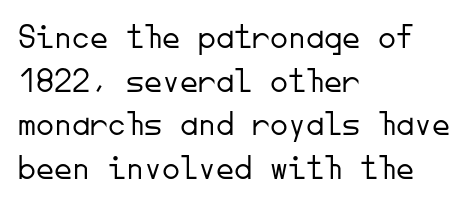
The image shows 36 px light sans-serif type, upright, monospaced; set left-aligned, line spacing 1.21x, normal letter spacing, not underlined; low stroke contrast and a small x-height.
